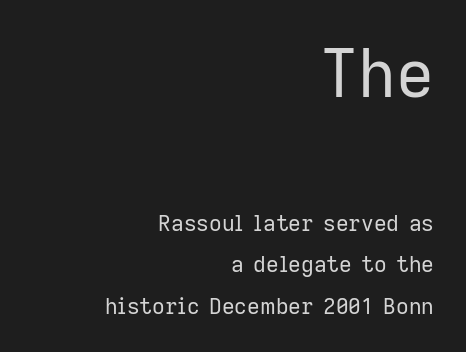
{"serif": "no", "italic": "no", "bold": "no", "weight": "regular", "width": "normal", "stroke_contrast": "low", "x_height": "medium", "monospaced": "no", "underline": "no", "align": "right", "line_spacing_ratio": 1.88, "letter_spacing": "normal", "letter_spacing_em": 0.0, "larger_block": "first", "size_ratio": 3.0, "glyph_px": 66}
